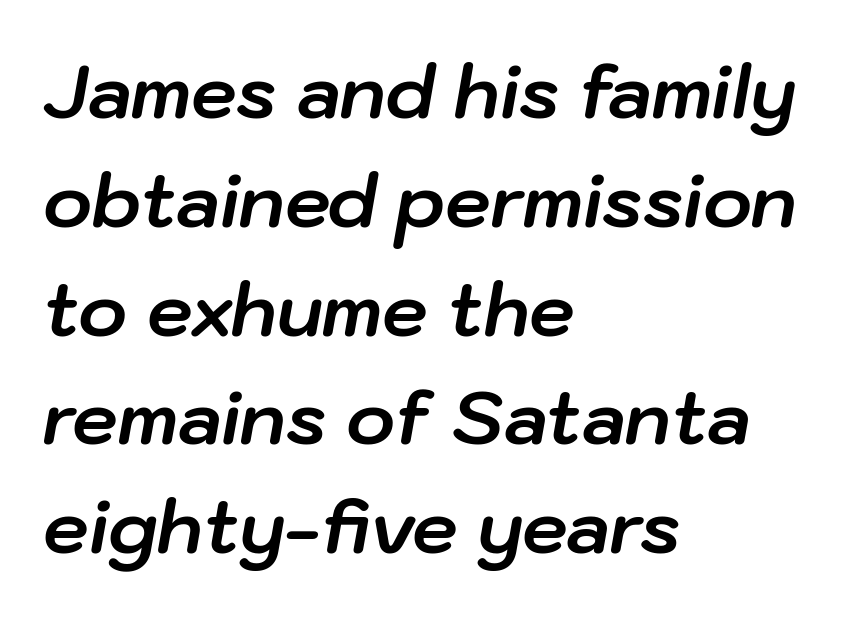
{"italic": "yes", "lean": "right", "slant_degrees": 10, "bold": "yes", "weight": "bold", "width": "normal", "stroke_contrast": "low", "x_height": "medium", "monospaced": "no", "underline": "no", "align": "left", "line_spacing": "normal", "line_spacing_ratio": 1.49, "letter_spacing": "normal", "letter_spacing_em": 0.0, "glyph_px": 73}
